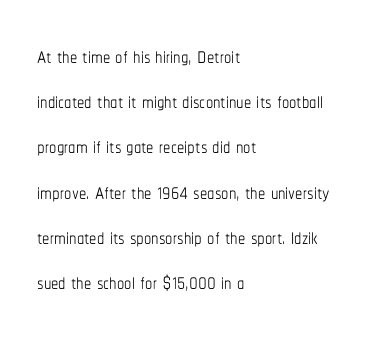
The image shows 29 px thin, condensed type, upright; set left-aligned, normal line spacing (1.56x), normal letter spacing, not underlined; low stroke contrast and a medium x-height.
